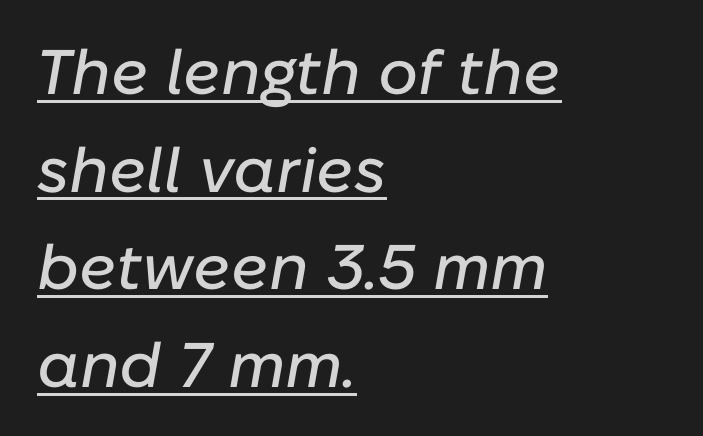
The image shows 63 px text type, italic (leaning right); set left-aligned, normal line spacing (1.55x), normal letter spacing, underlined; low stroke contrast and a medium x-height.
